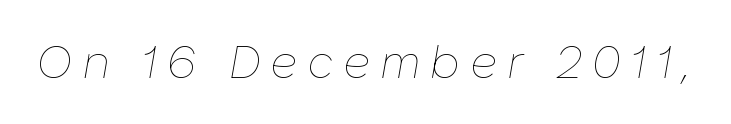
Q: Is the text bold? A: No.
Q: Is the text italic (slanted)? A: Yes, it leans right by about 10 degrees.
Q: Is the text underlined? A: No.
Q: Is the spacing between letters normal or unusually wide? A: Unusually wide.
Q: Width (condensed, normal, or wide)? A: Normal.
Q: Stroke contrast? A: Low.
Q: x-height? A: Medium.
Q: Monospaced? A: No.
